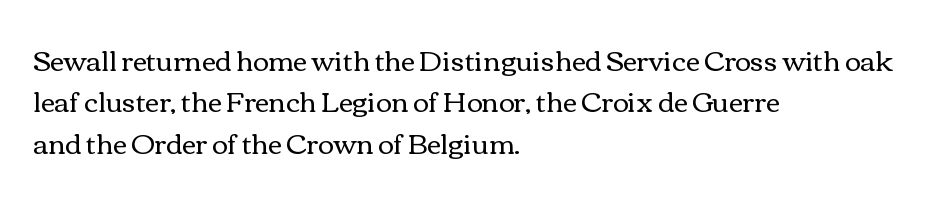
The image shows 27 px text type, upright; set left-aligned, normal line spacing (1.53x), normal letter spacing, not underlined.
